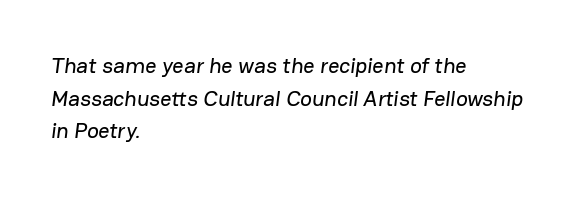
{"underline": "no", "align": "left", "line_spacing": "normal", "line_spacing_ratio": 1.48, "letter_spacing": "normal", "letter_spacing_em": 0.0, "glyph_px": 22}
